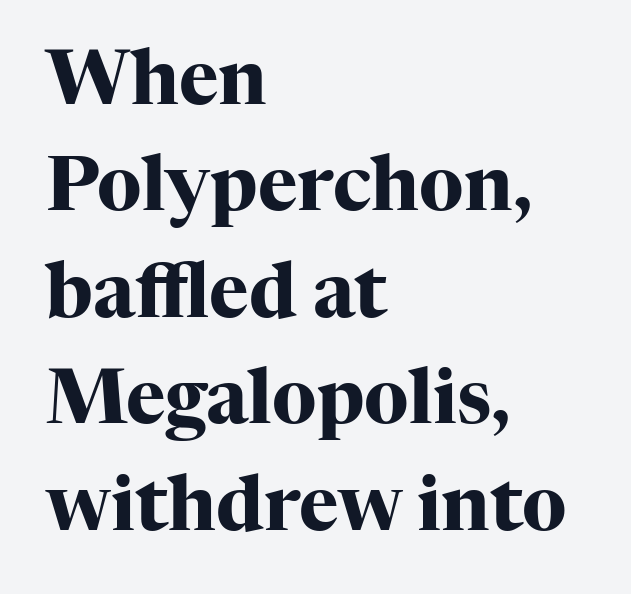
{"serif": "yes", "italic": "no", "bold": "yes", "weight": "heavy", "width": "normal", "stroke_contrast": "high", "x_height": "medium", "monospaced": "no", "underline": "no", "align": "left", "line_spacing": "normal", "line_spacing_ratio": 1.42, "letter_spacing": "normal", "letter_spacing_em": 0.0, "glyph_px": 75}
